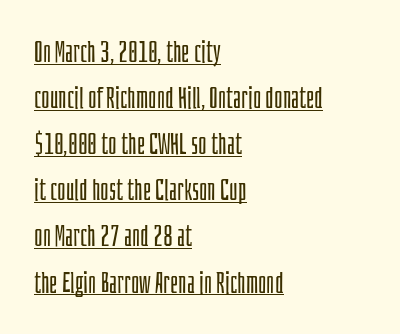
{"serif": "no", "italic": "no", "bold": "no", "weight": "light", "width": "condensed", "stroke_contrast": "low", "x_height": "large", "monospaced": "no", "underline": "yes", "align": "left", "line_spacing": "normal", "line_spacing_ratio": 1.59, "letter_spacing": "normal", "letter_spacing_em": 0.0, "glyph_px": 29}
